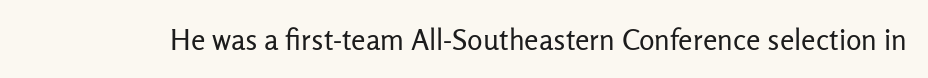
The image shows 29 px regular-weight sans-serif type, upright; set normal letter spacing, not underlined; low stroke contrast and a medium x-height.
